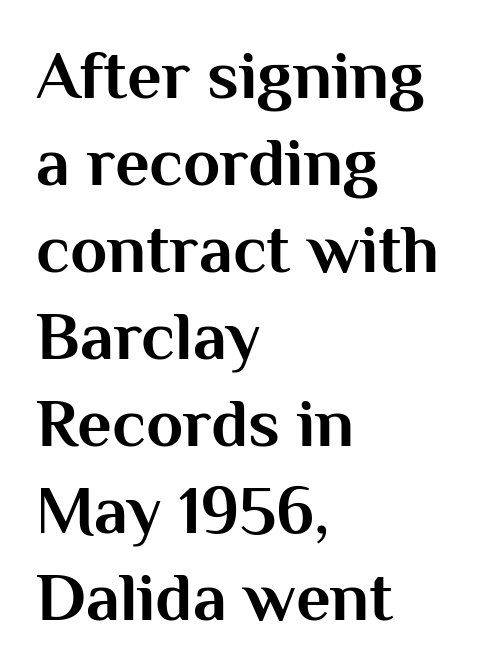
The image shows 68 px bold sans-serif type, upright; set left-aligned, normal line spacing (1.28x), normal letter spacing, not underlined; medium stroke contrast and a medium x-height.
